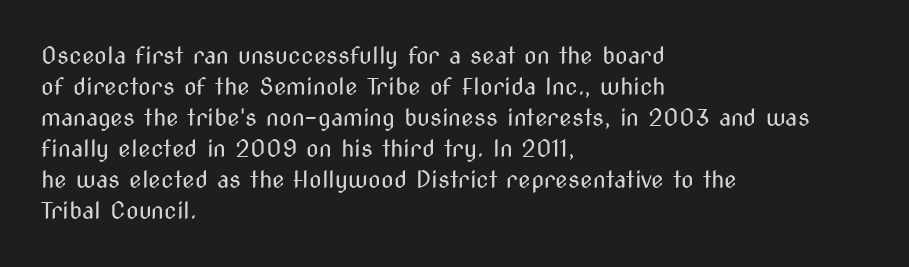
Posture: upright roman. The ragged edge is on the right, which tells us the setting is flush left. Reading down the column, the eye jumps a familiar distance to each next line. The specimen omits any rule beneath the text block's lines. The face looks like a standard text weight, possibly lighter.
